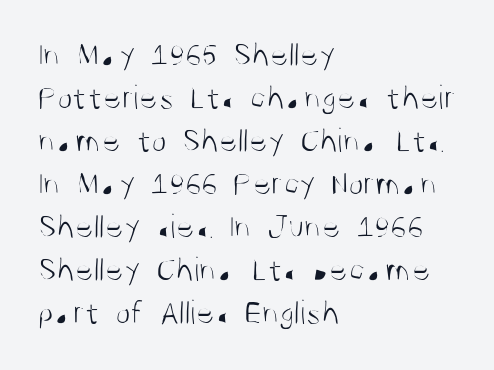
The image shows 35 px light, condensed sans-serif type, upright; set left-aligned, line spacing 1.23x, normal letter spacing, not underlined; medium stroke contrast and a large x-height.
